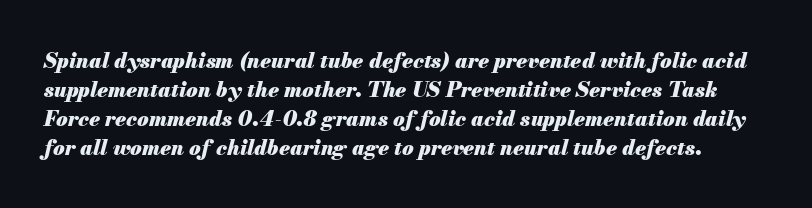
Q: Is the text bold? A: Yes.
Q: Is the text italic (slanted)? A: Yes, it leans right by about 13 degrees.
Q: Is the text underlined? A: No.
Q: Is the spacing between letters normal or unusually wide? A: Normal.
Q: Is the spacing between lines tight, normal or loose? A: Normal.
